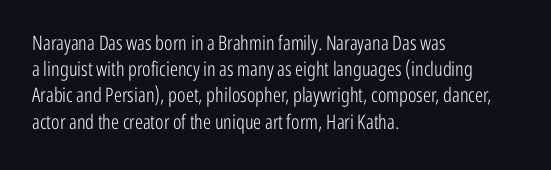
Q: Is the text bold? A: No.
Q: Is the text italic (slanted)? A: No, it is upright.
Q: Is the text underlined? A: No.
Q: How is the paragraph aligned? A: Left-aligned.
Q: Is the spacing between letters normal or unusually wide? A: Normal.
Q: Is the spacing between lines tight, normal or loose? A: Normal.
